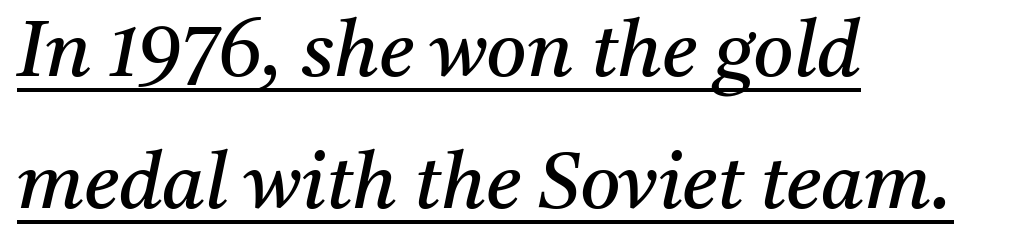
{"serif": "yes", "italic": "yes", "lean": "right", "slant_degrees": 11, "bold": "no", "weight": "regular", "width": "normal", "stroke_contrast": "medium", "x_height": "medium", "monospaced": "no", "underline": "yes", "align": "left", "line_spacing": "normal", "line_spacing_ratio": 1.69, "letter_spacing": "normal", "letter_spacing_em": 0.0, "glyph_px": 78}
